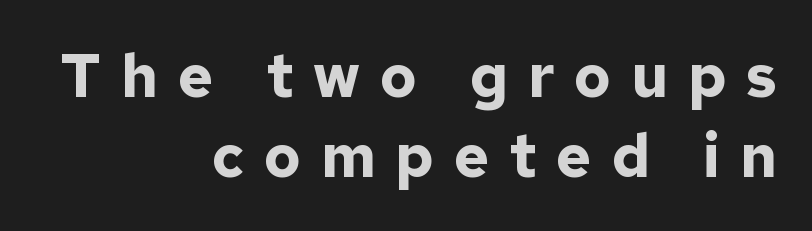
The image shows 60 px bold sans-serif type, upright; set right-aligned, normal line spacing (1.33x), unusually wide letter spacing (+0.33 em), not underlined; low stroke contrast and a medium x-height.
